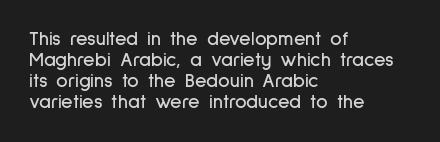
{"italic": "no", "underline": "no", "align": "left", "line_spacing": "tight", "line_spacing_ratio": 1.05, "letter_spacing": "normal", "letter_spacing_em": 0.0, "glyph_px": 20}
